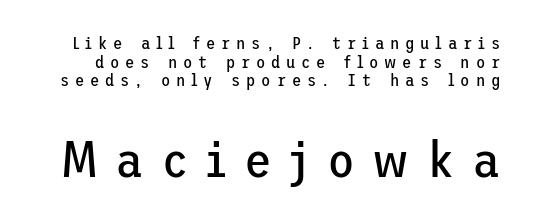
Q: Is the text bold? A: No.
Q: Is the text italic (slanted)? A: No, it is upright.
Q: Is the typeface a serif or a sans-serif typeface? A: Sans-serif.
Q: Is the text underlined? A: No.
Q: Is the spacing between letters normal or unusually wide? A: Unusually wide.
Q: Is the spacing between lines tight, normal or loose? A: Tight.
Q: Which block of text is set in a larger size, the first (top) or the second (bottom)? A: The second (bottom) one.
Q: Width (condensed, normal, or wide)? A: Normal.
Q: Stroke contrast? A: Low.
Q: x-height? A: Medium.
